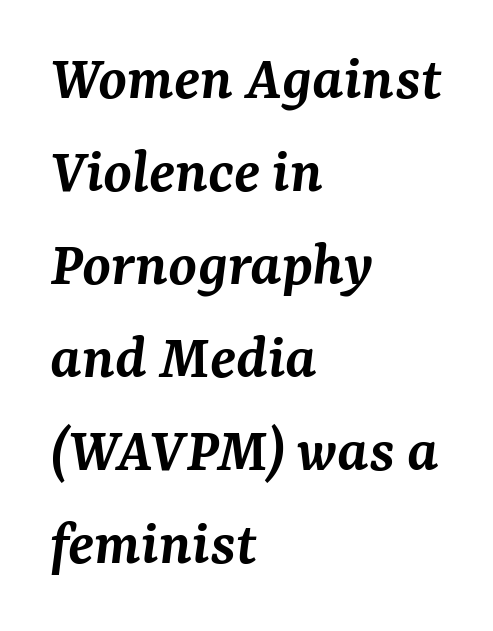
{"serif": "yes", "italic": "yes", "lean": "right", "slant_degrees": 7, "bold": "semi", "weight": "semibold", "width": "normal", "stroke_contrast": "medium", "x_height": "medium", "monospaced": "no", "underline": "no", "align": "left", "line_spacing": "normal", "line_spacing_ratio": 1.43, "letter_spacing": "normal", "letter_spacing_em": 0.0, "glyph_px": 65}
